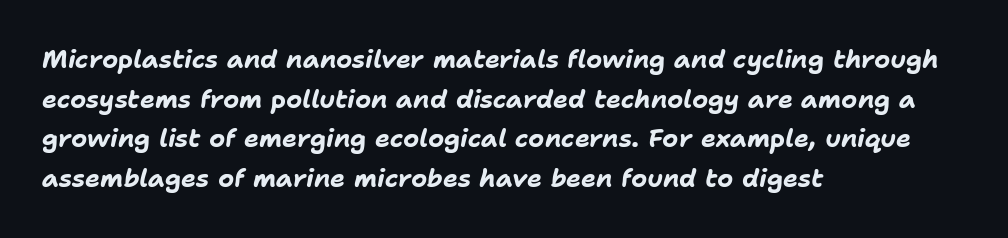
Nobody drew a line under any word here. Would a proofreader flag this as italicized? Yes. Characters follow at the spacing the type designer built in. Does the copy run flush right? No — it runs flush left. Does the weight exceed regular? Yes, all the way to bold.
